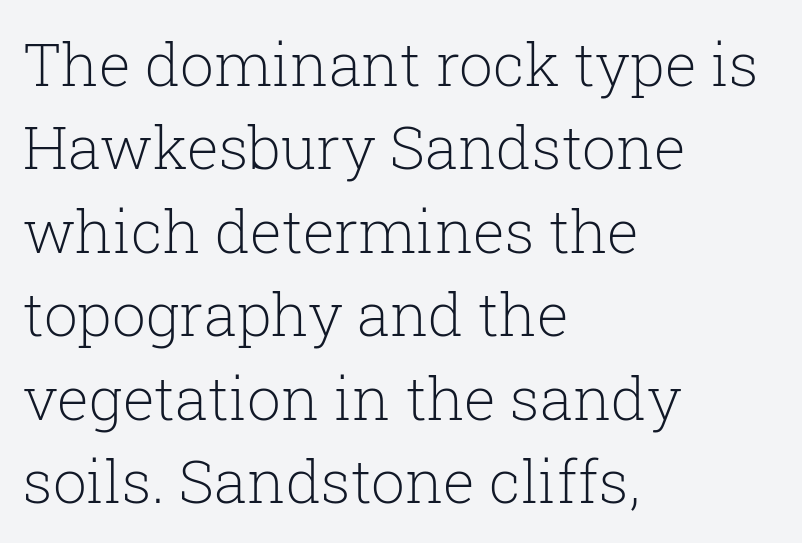
Q: Is the text bold? A: No.
Q: Is the text italic (slanted)? A: No, it is upright.
Q: Is the typeface a serif or a sans-serif typeface? A: Serif.
Q: Is the text underlined? A: No.
Q: How is the paragraph aligned? A: Left-aligned.
Q: Is the spacing between letters normal or unusually wide? A: Normal.
Q: Is the spacing between lines tight, normal or loose? A: Normal.
Q: Width (condensed, normal, or wide)? A: Normal.
Q: Stroke contrast? A: Low.
Q: x-height? A: Medium.
Q: Monospaced? A: No.
